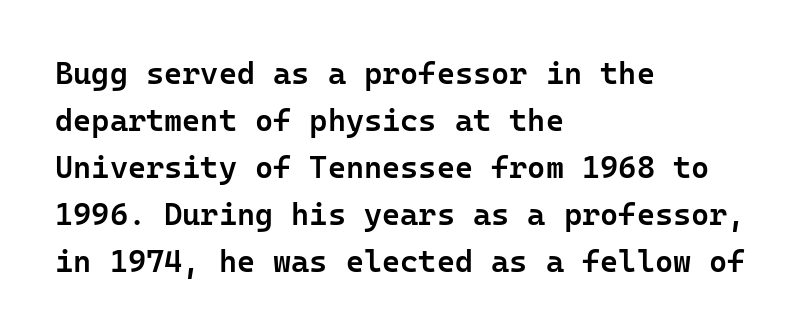
Does extra space separate the letters? No, they use regular spacing. Whoever set this chose a conventional vertical rhythm. Tall strokes in this sample are plumb rather than angled. Every row of glyphs begins at an identical x-position on the left. Decoration check: the copy has no underline.
